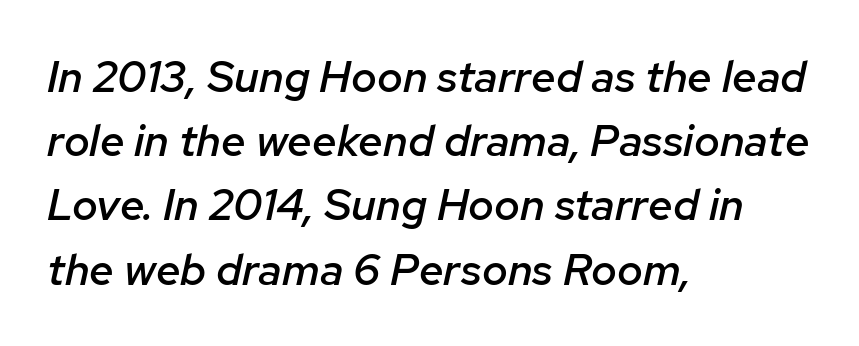
Q: Is the text bold? A: Semi-bold.
Q: Is the text italic (slanted)? A: Yes, it leans right by about 12 degrees.
Q: Is the text underlined? A: No.
Q: How is the paragraph aligned? A: Left-aligned.
Q: Is the spacing between letters normal or unusually wide? A: Normal.
Q: Is the spacing between lines tight, normal or loose? A: Normal.
Q: Width (condensed, normal, or wide)? A: Normal.
Q: Stroke contrast? A: Low.
Q: x-height? A: Medium.
Q: Monospaced? A: No.
